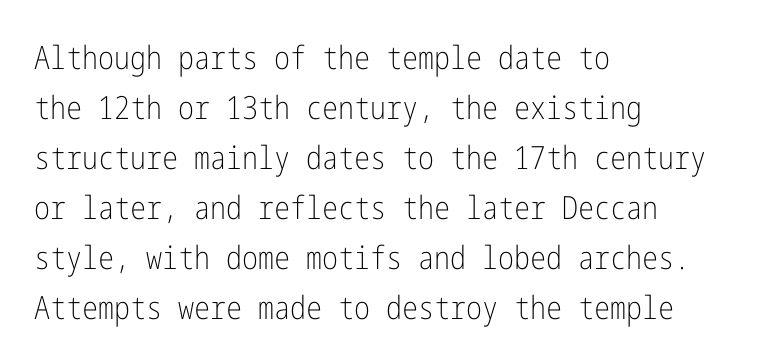
The image shows 32 px light, condensed sans-serif type, upright; set left-aligned, normal line spacing (1.56x), normal letter spacing, not underlined; low stroke contrast and a medium x-height.
